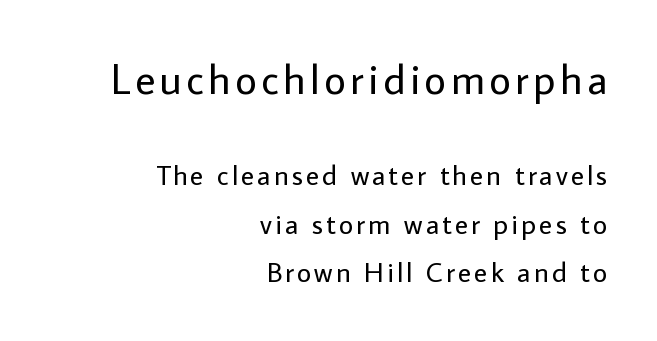
{"serif": "no", "italic": "no", "bold": "no", "weight": "regular", "width": "normal", "stroke_contrast": "low", "x_height": "medium", "monospaced": "no", "underline": "no", "align": "right", "line_spacing_ratio": 1.73, "larger_block": "first", "size_ratio": 1.5, "glyph_px": 42}
